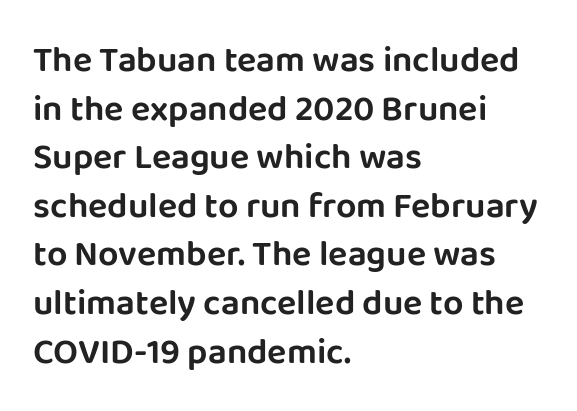
Q: Is the text italic (slanted)? A: No, it is upright.
Q: Is the typeface a serif or a sans-serif typeface? A: Sans-serif.
Q: Is the text underlined? A: No.
Q: How is the paragraph aligned? A: Left-aligned.
Q: Is the spacing between letters normal or unusually wide? A: Normal.
Q: Is the spacing between lines tight, normal or loose? A: Normal.
Q: Width (condensed, normal, or wide)? A: Normal.
Q: Stroke contrast? A: Low.
Q: x-height? A: Large.
Q: Monospaced? A: No.
